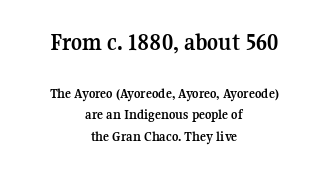
Does the leading feel generous? No, just average. The area under the type is left untouched. Strong, thick strokes mark this as bold type. Posture: straight, roman, zero tilt.
